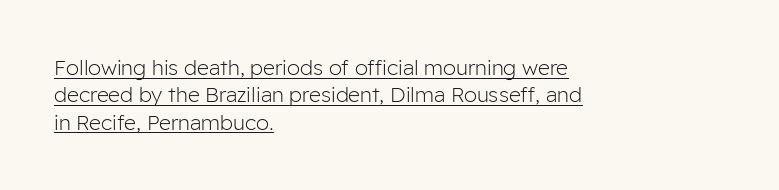
{"italic": "no", "bold": "no", "underline": "yes", "align": "left", "line_spacing": "normal", "line_spacing_ratio": 1.3, "letter_spacing": "normal", "letter_spacing_em": 0.0, "glyph_px": 21}
